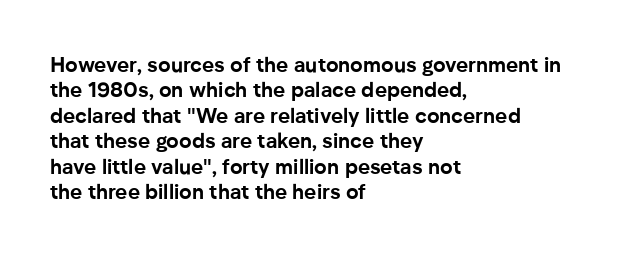
{"italic": "no", "bold": "yes", "underline": "no", "align": "left", "line_spacing_ratio": 1.21, "letter_spacing": "normal", "letter_spacing_em": 0.0, "glyph_px": 21}
